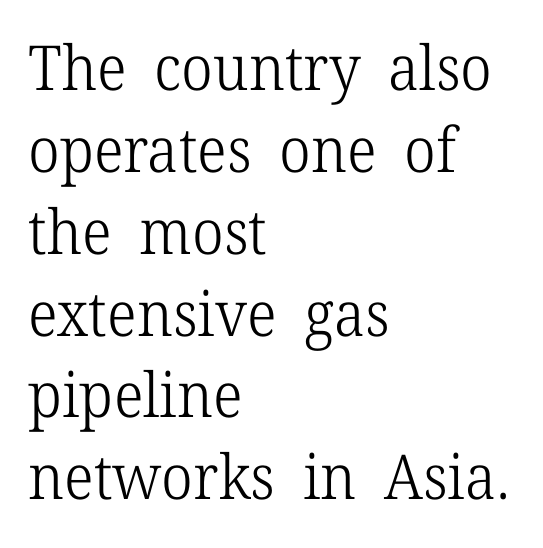
Successive baselines arrive at the customary interval. Glance below the letters and you will spot only blank space. The weight tops out at a normal text grade. The tracking reads as untouched default to a designer's eye. Characters remain perfectly vertical along every line.
